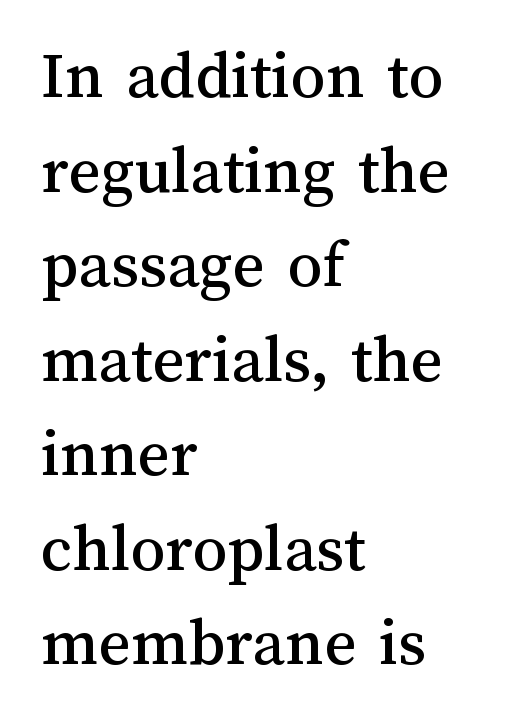
The image shows 69 px text type, upright; set left-aligned, normal line spacing (1.37x), normal letter spacing, not underlined; medium stroke contrast and a medium x-height.
